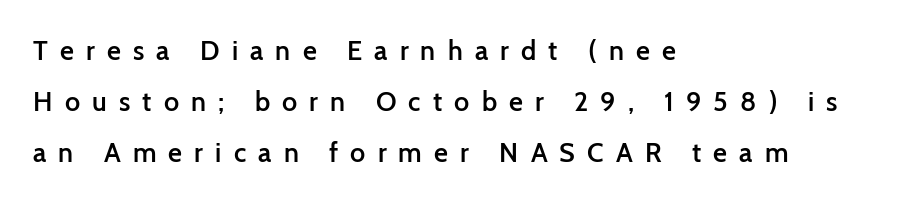
It's the straight-up-and-down kind of type. Every row of glyphs begins at an identical x-position on the left. Words appear elongated and porous because spacing is wide. Clear beneath every line of the passage. Every letter is mildly thick-stroked: semibold rather than bold.
